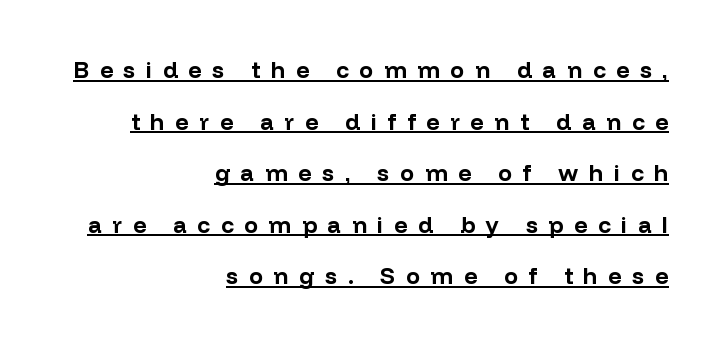
{"italic": "no", "bold": "yes", "underline": "yes", "align": "right", "line_spacing": "loose", "line_spacing_ratio": 2.24, "letter_spacing": "wide", "letter_spacing_em": 0.47, "glyph_px": 23}
